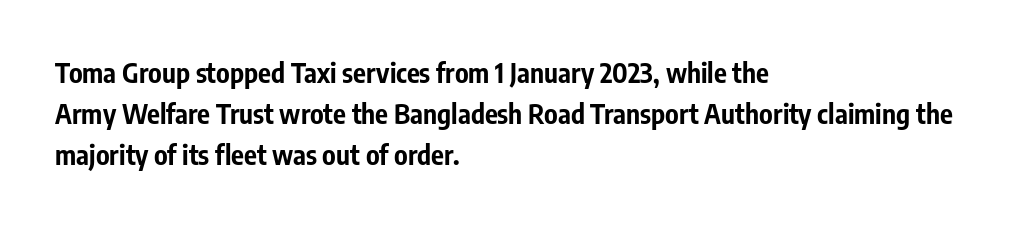
This is the regular roman posture of the typeface. Regarding leading, the lines here are spaced in the standard way. Heft: maximum for text — a bold. The specimen omits any rule beneath the text block's lines.
